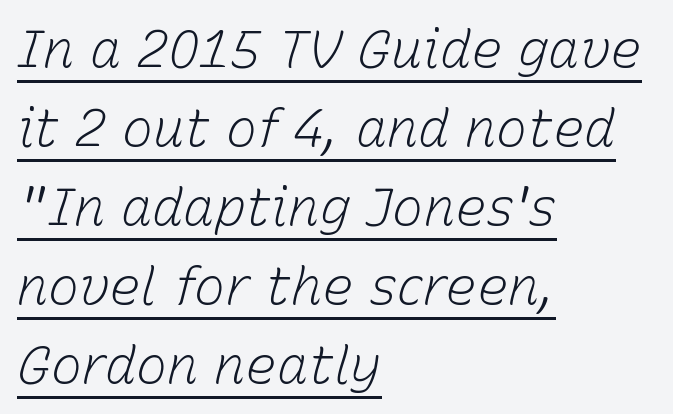
Q: Is the text bold? A: No.
Q: Is the text italic (slanted)? A: Yes, it leans right by about 15 degrees.
Q: Is the text underlined? A: Yes.
Q: How is the paragraph aligned? A: Left-aligned.
Q: Is the spacing between letters normal or unusually wide? A: Normal.
Q: Is the spacing between lines tight, normal or loose? A: Normal.
Q: Width (condensed, normal, or wide)? A: Normal.
Q: Stroke contrast? A: Low.
Q: x-height? A: Medium.
Q: Monospaced? A: No.
